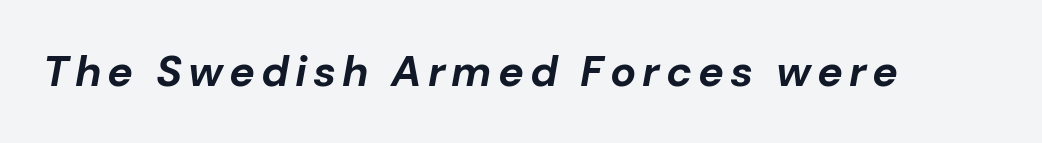
The image shows 43 px bold type, italic (leaning right); set not underlined; low stroke contrast and a medium x-height.
